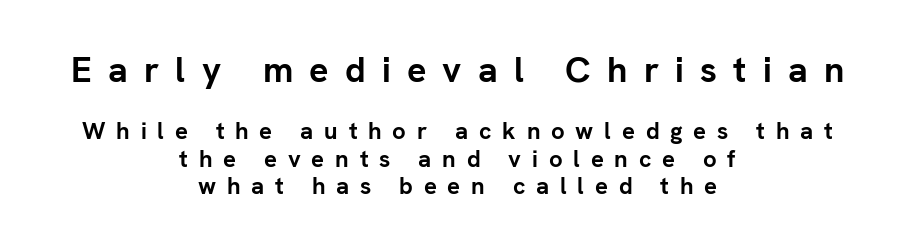
{"serif": "no", "italic": "no", "bold": "yes", "weight": "semibold", "width": "normal", "stroke_contrast": "low", "x_height": "medium", "monospaced": "no", "underline": "no", "align": "center", "line_spacing": "tight", "line_spacing_ratio": 1.13, "letter_spacing": "wide", "letter_spacing_em": 0.45, "larger_block": "first", "size_ratio": 1.5, "glyph_px": 36}
